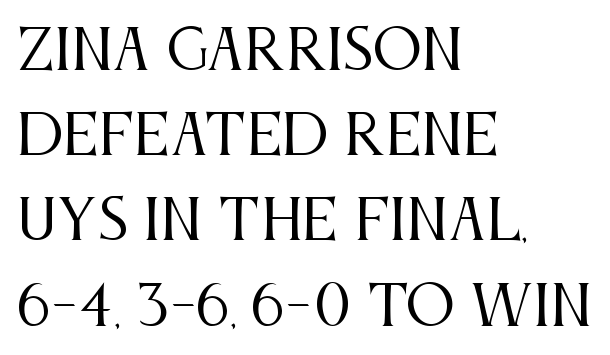
The type family on display is of the serif kind. You could not count columns in this text — the font is proportionally spaced. The weight would be labelled regular, book, light, or lighter still. Reading down the column, the eye jumps a familiar distance to each next line. Rule under the text: the space is simply empty. The rag falls on the right side of this text block.
